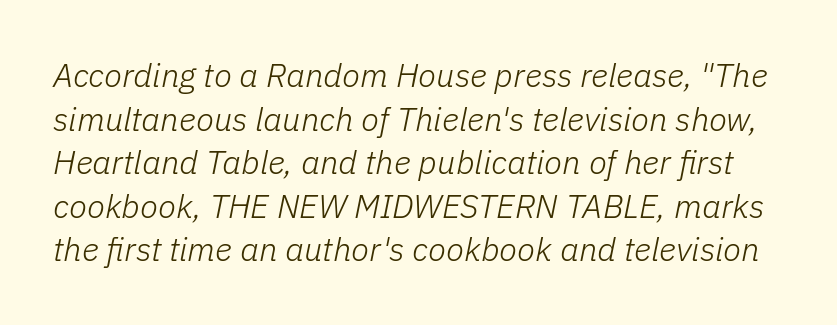
You could not count columns in this text — the font is proportionally spaced. Characters follow at the spacing the type designer built in. Clear beneath every line of the passage. The typography opts for an oblique posture over an upright one. No heavy texture on the line: the type isn't bold.
